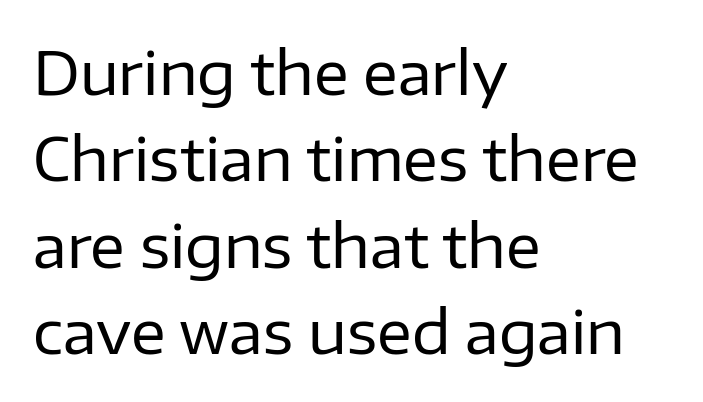
Q: Is the text bold? A: No.
Q: Is the text italic (slanted)? A: No, it is upright.
Q: Is the typeface a serif or a sans-serif typeface? A: Sans-serif.
Q: Is the text underlined? A: No.
Q: How is the paragraph aligned? A: Left-aligned.
Q: Is the spacing between letters normal or unusually wide? A: Normal.
Q: Is the spacing between lines tight, normal or loose? A: Normal.
Q: Width (condensed, normal, or wide)? A: Normal.
Q: Stroke contrast? A: Low.
Q: x-height? A: Medium.
Q: Monospaced? A: No.
